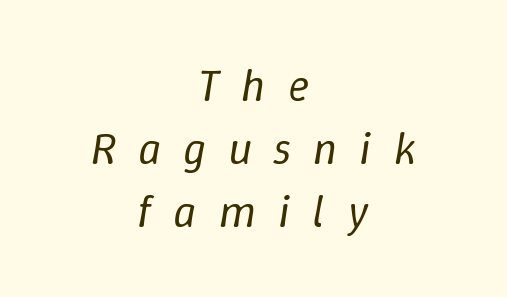
{"italic": "yes", "lean": "right", "slant_degrees": 9, "bold": "no", "weight": "regular", "width": "normal", "stroke_contrast": "low", "x_height": "medium", "monospaced": "no", "underline": "no", "align": "center", "line_spacing": "normal", "line_spacing_ratio": 1.4, "letter_spacing": "wide", "letter_spacing_em": 0.49, "glyph_px": 45}
